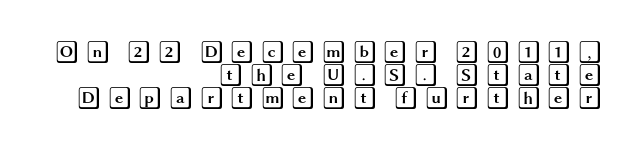
The image shows 23 px text type, upright; set right-aligned, tight line spacing (1.0x), unusually wide letter spacing (+0.23 em), not underlined.
